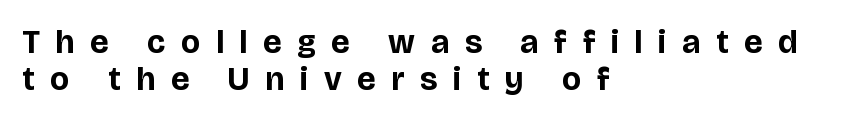
The image shows 33 px bold sans-serif type, upright; set left-aligned, tight line spacing (1.13x), unusually wide letter spacing (+0.48 em), not underlined; low stroke contrast and a large x-height.
